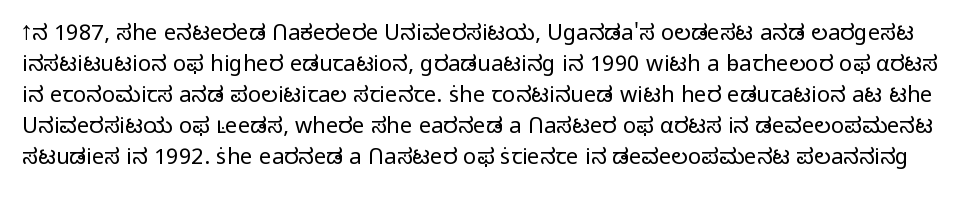
Q: Is the text bold? A: No.
Q: Is the text italic (slanted)? A: No, it is upright.
Q: Is the text underlined? A: No.
Q: Is the spacing between letters normal or unusually wide? A: Normal.
Q: Is the spacing between lines tight, normal or loose? A: Normal.
